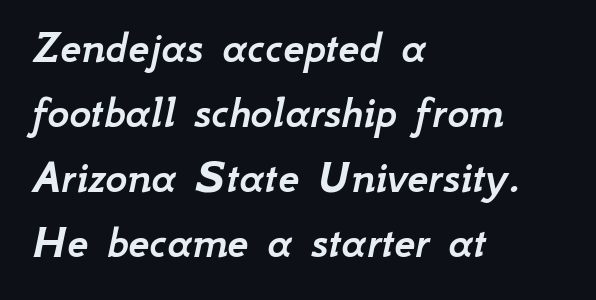
{"italic": "yes", "lean": "right", "slant_degrees": 12, "width": "normal", "stroke_contrast": "low", "x_height": "small", "monospaced": "no", "underline": "no", "align": "left", "line_spacing": "normal", "line_spacing_ratio": 1.38, "letter_spacing": "normal", "letter_spacing_em": 0.0, "glyph_px": 47}
